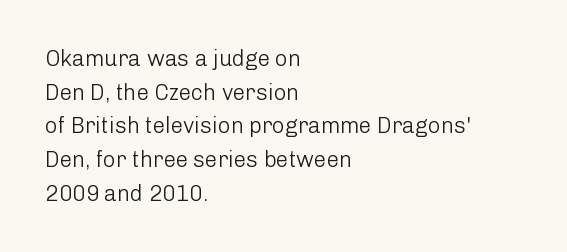
Unbolded letterforms with no extra heft. The letterforms sit shoulder to shoulder at normal distance. Line spacing here is normal. Glance below the letters and you will spot only blank space. Visually the block forms a straight wall on the left and a jagged coastline on the right.
